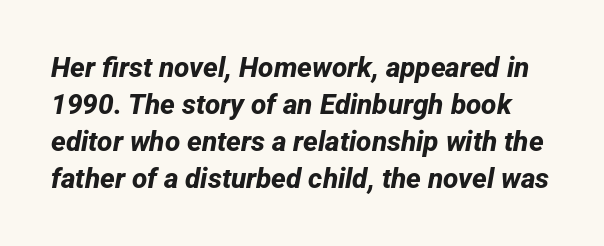
Here the designer chose a conventional face with non-uniform glyph widths. The letterforms sit shoulder to shoulder at normal distance. Does the leading feel generous? No, just average. Heft: maximum for text — a bold. Typographically, this falls in the sans-serif category.
